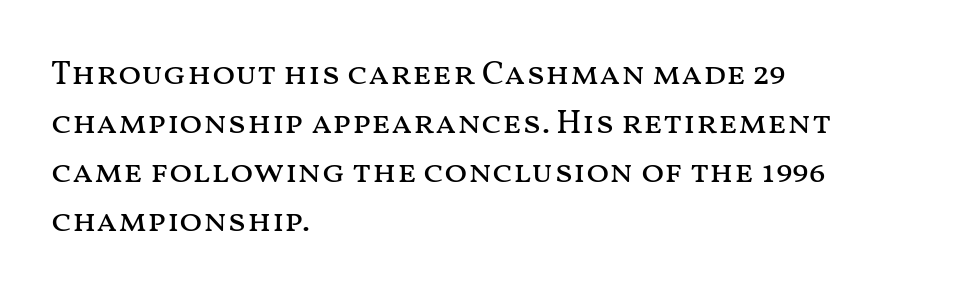
Italic: no, the glyphs are upright roman. This sample has the flowing, uneven cadence of proportional lettering. The paragraph shown leans on its left margin. No chunkiness to these letters — they're not bold. Vertical spacing — default.
